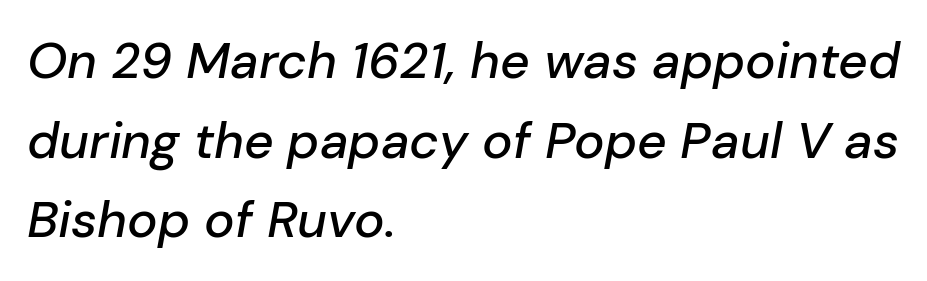
Q: Is the text italic (slanted)? A: Yes, it leans right by about 10 degrees.
Q: Is the text underlined? A: No.
Q: How is the paragraph aligned? A: Left-aligned.
Q: Is the spacing between letters normal or unusually wide? A: Normal.
Q: Is the spacing between lines tight, normal or loose? A: Normal.
Q: Width (condensed, normal, or wide)? A: Normal.
Q: Stroke contrast? A: Low.
Q: x-height? A: Medium.
Q: Monospaced? A: No.
